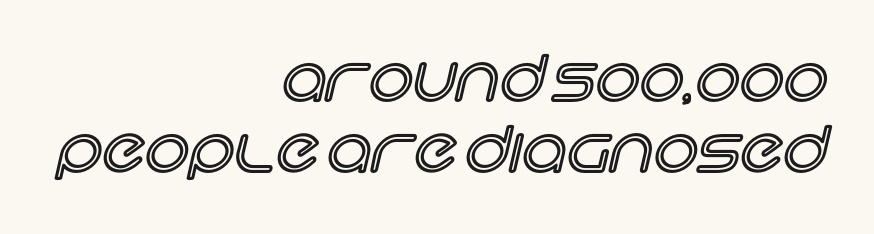
{"width": "normal", "x_height": "large", "monospaced": "no", "underline": "no", "align": "right", "line_spacing": "tight", "line_spacing_ratio": 1.14, "letter_spacing": "normal", "letter_spacing_em": 0.0, "glyph_px": 62}
